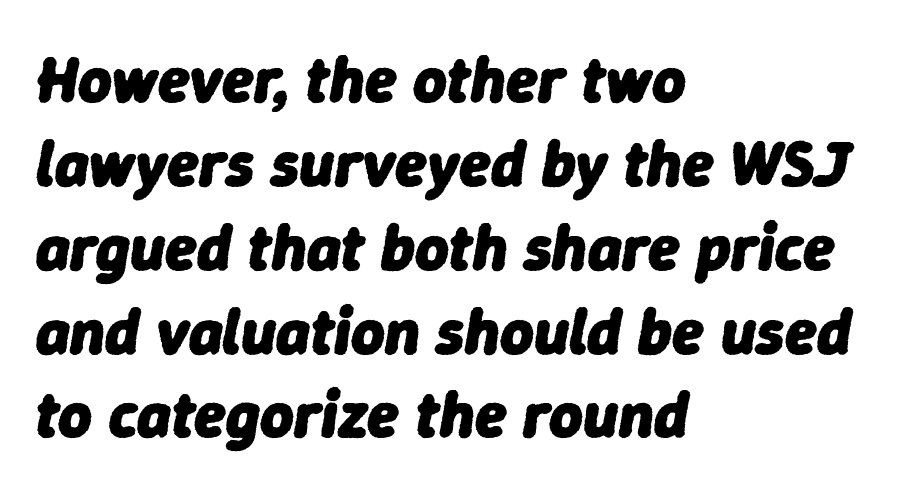
Proportional: the letters do not fall into vertical columns. Line spacing here is normal. The gap between lines stays unmarked. These lines keep a tight, regular rhythm from letter to letter. Tall strokes in this sample are angled rather than plumb. This is heavy type, rendered in bold.
